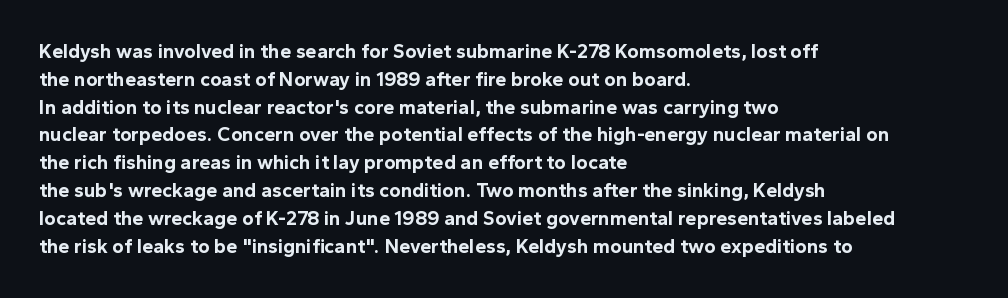
{"italic": "no", "bold": "yes", "underline": "no", "align": "left", "line_spacing": "normal", "line_spacing_ratio": 1.39, "letter_spacing": "normal", "letter_spacing_em": 0.0, "glyph_px": 20}
